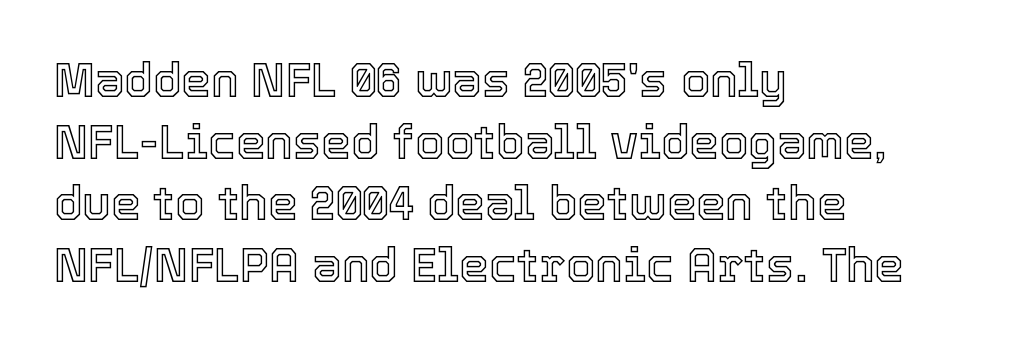
{"italic": "no", "width": "normal", "x_height": "medium", "monospaced": "no", "underline": "no", "align": "left", "line_spacing": "normal", "line_spacing_ratio": 1.31, "letter_spacing": "normal", "letter_spacing_em": 0.0, "glyph_px": 47}
